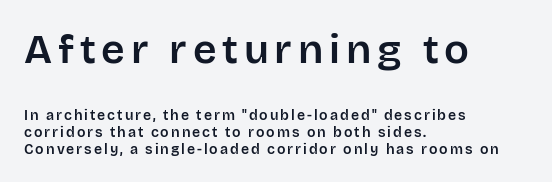
Of the two passages, the one on top uses the larger point size. Does the type have serifs? No, each stem ends abruptly. Quick note: not italic, upright. Varying glyph widths throughout — classic text-font behaviour. The string is rendered with underlining switched off.
